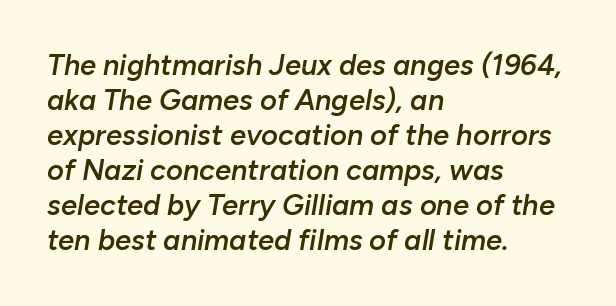
Check the space under the baseline: it is left empty. Looks like regular typesetting: each glyph gets only the width it needs. This rendering uses left alignment, leaving the right contour irregular. How are the letters spaced? Ordinarily, with no added tracking.
